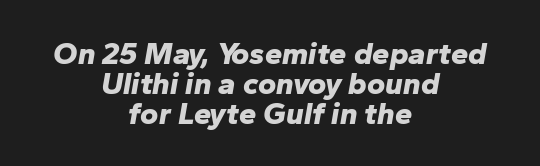
Q: Is the text bold? A: Yes.
Q: Is the text italic (slanted)? A: Yes, it leans right by about 10 degrees.
Q: Is the text underlined? A: No.
Q: How is the paragraph aligned? A: Centered.
Q: Is the spacing between letters normal or unusually wide? A: Normal.
Q: Is the spacing between lines tight, normal or loose? A: Tight.
Q: Width (condensed, normal, or wide)? A: Normal.
Q: Stroke contrast? A: Low.
Q: x-height? A: Medium.
Q: Monospaced? A: No.
